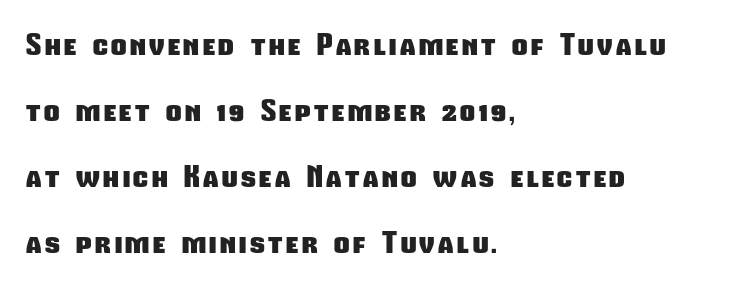
Q: Is the text bold? A: Yes.
Q: Is the typeface a serif or a sans-serif typeface? A: Sans-serif.
Q: Is the text underlined? A: No.
Q: How is the paragraph aligned? A: Left-aligned.
Q: Is the spacing between lines tight, normal or loose? A: Loose.
Q: Width (condensed, normal, or wide)? A: Condensed.
Q: Stroke contrast? A: Low.
Q: x-height? A: Medium.
Q: Monospaced? A: No.
